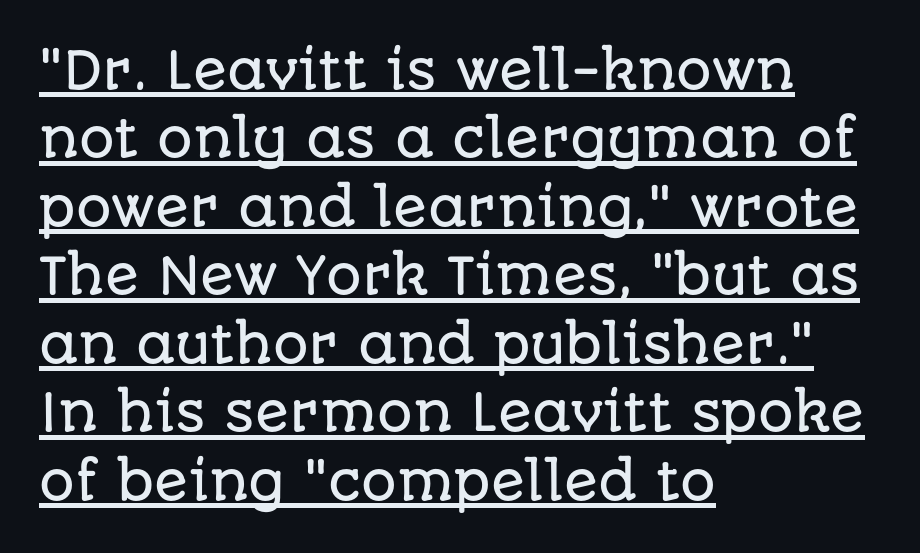
Italic? Not at all — the glyphs are vertical. Do the characters align in a grid? No, the font is proportional. Caption: lettering with a line underneath. Notice how descenders clear the ascenders below comfortably — that's standard leading. The passage shown has conventional tracking throughout. Unlike a traditional serif, this face leaves its strokes unadorned.
